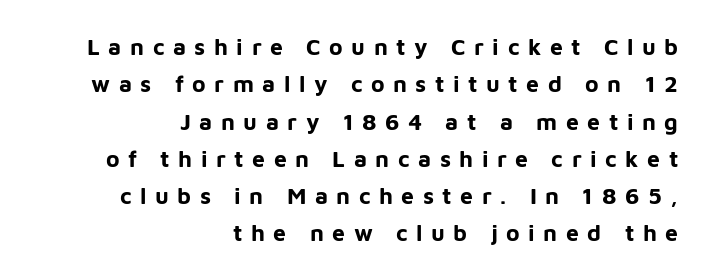
Q: Is the text bold? A: Yes.
Q: Is the text italic (slanted)? A: No, it is upright.
Q: Is the text underlined? A: No.
Q: How is the paragraph aligned? A: Right-aligned.
Q: Is the spacing between letters normal or unusually wide? A: Unusually wide.
Q: Is the spacing between lines tight, normal or loose? A: Normal.
